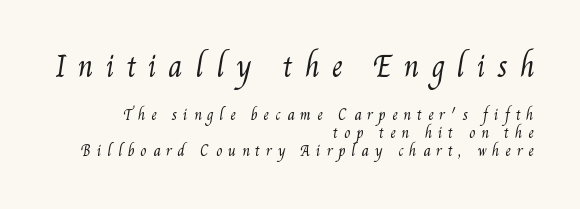
The image shows 28 px regular-weight, condensed type; set right-aligned, normal line spacing (1.27x), unusually wide letter spacing (+0.42 em), not underlined; the first (top) block is 2.0x larger; medium stroke contrast and a small x-height.
